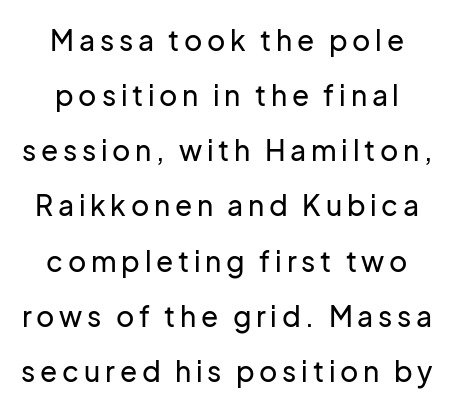
{"serif": "no", "italic": "no", "width": "normal", "stroke_contrast": "low", "x_height": "medium", "monospaced": "no", "underline": "no", "line_spacing": "loose", "line_spacing_ratio": 1.97, "glyph_px": 28}
